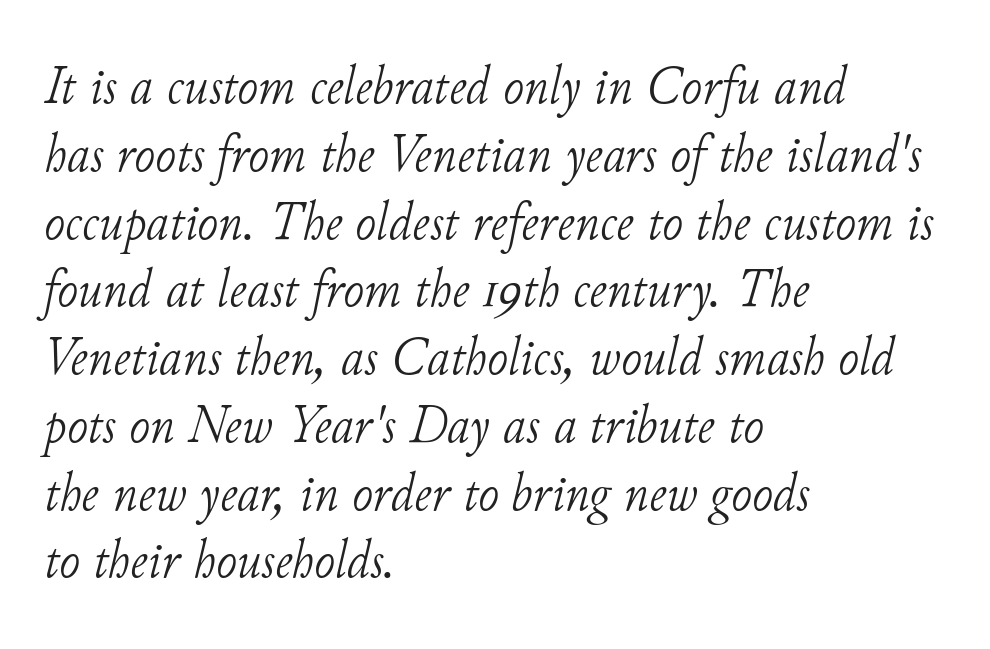
Q: Is the text bold? A: No.
Q: Is the text italic (slanted)? A: Yes, it leans right by about 11 degrees.
Q: Is the typeface a serif or a sans-serif typeface? A: Serif.
Q: Is the text underlined? A: No.
Q: How is the paragraph aligned? A: Left-aligned.
Q: Is the spacing between letters normal or unusually wide? A: Normal.
Q: Width (condensed, normal, or wide)? A: Normal.
Q: Stroke contrast? A: Low.
Q: x-height? A: Small.
Q: Monospaced? A: No.
